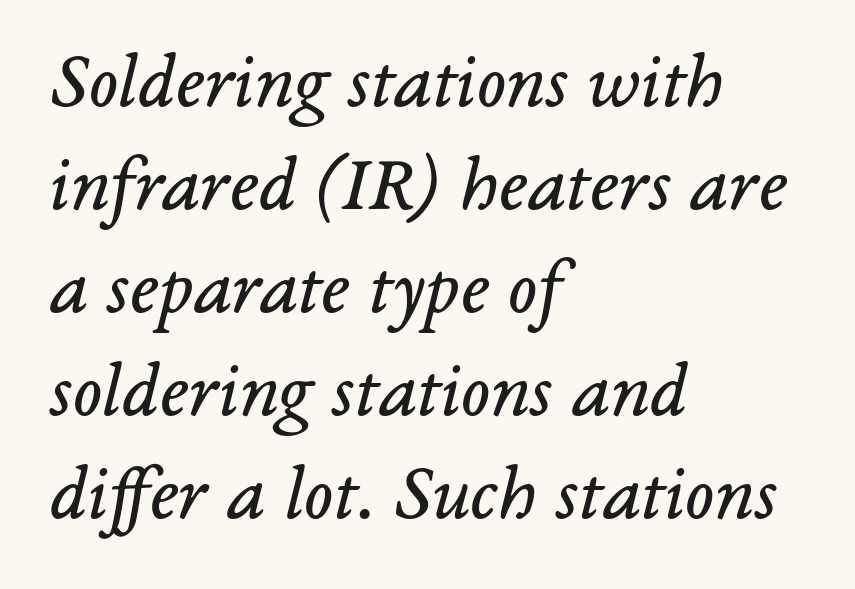
The image shows 78 px regular-weight serif type, italic (leaning right); set left-aligned, normal line spacing (1.32x), normal letter spacing, not underlined; low stroke contrast and a medium x-height.
